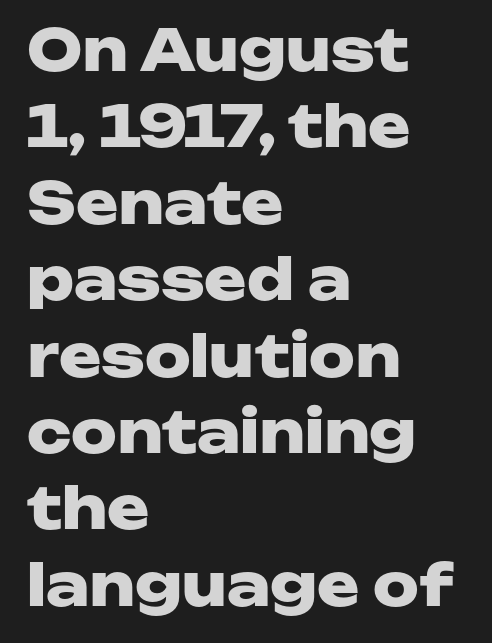
Q: Is the text bold? A: Yes.
Q: Is the text italic (slanted)? A: No, it is upright.
Q: Is the typeface a serif or a sans-serif typeface? A: Sans-serif.
Q: Is the text underlined? A: No.
Q: How is the paragraph aligned? A: Left-aligned.
Q: Is the spacing between letters normal or unusually wide? A: Normal.
Q: Is the spacing between lines tight, normal or loose? A: Normal.
Q: Width (condensed, normal, or wide)? A: Wide.
Q: Stroke contrast? A: Low.
Q: x-height? A: Medium.
Q: Monospaced? A: No.
